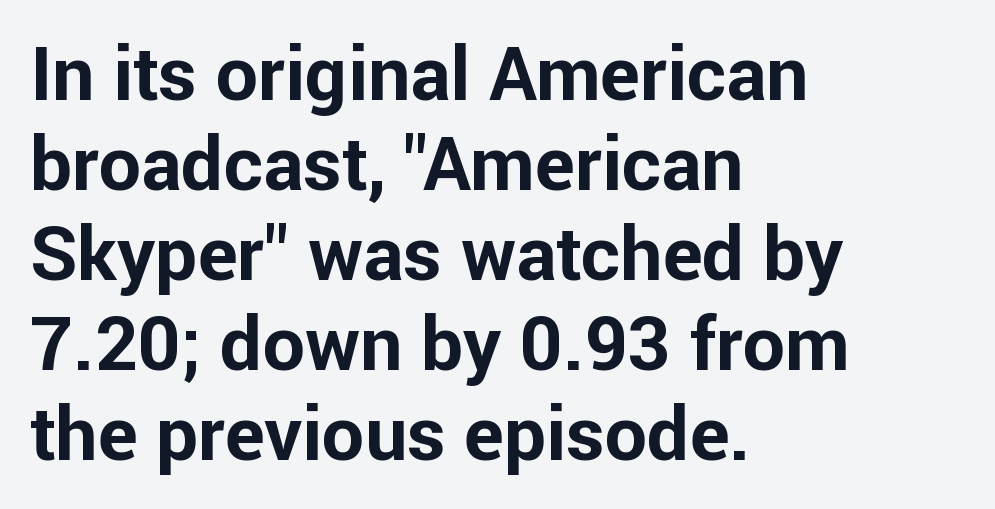
Q: Is the text bold? A: Yes.
Q: Is the text italic (slanted)? A: No, it is upright.
Q: Is the typeface a serif or a sans-serif typeface? A: Sans-serif.
Q: Is the text underlined? A: No.
Q: How is the paragraph aligned? A: Left-aligned.
Q: Is the spacing between letters normal or unusually wide? A: Normal.
Q: Width (condensed, normal, or wide)? A: Normal.
Q: Stroke contrast? A: Low.
Q: x-height? A: Medium.
Q: Monospaced? A: No.
